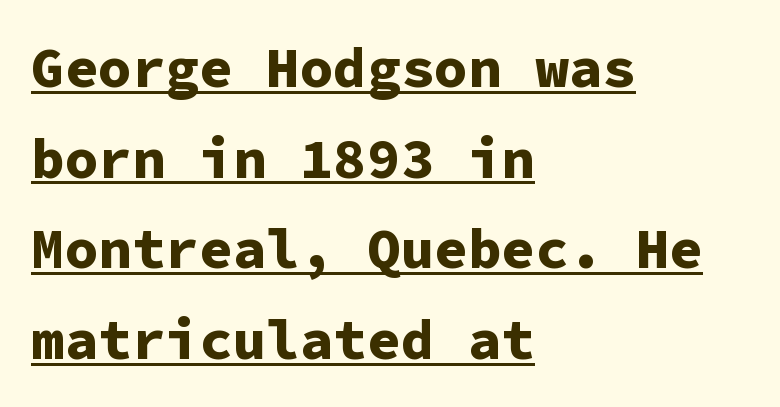
The image shows 56 px bold sans-serif type, upright, monospaced; set left-aligned, normal line spacing (1.62x), normal letter spacing, underlined; low stroke contrast and a medium x-height.
